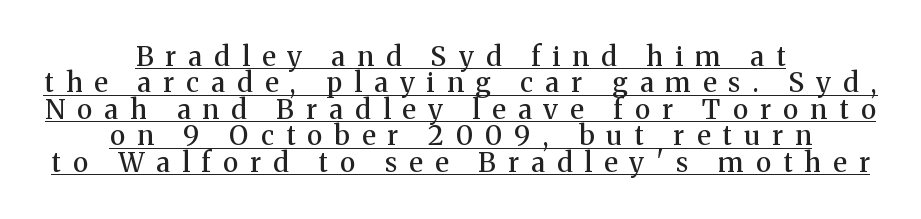
The image shows 27 px text type, upright; set centered, tight line spacing (0.98x), unusually wide letter spacing (+0.45 em), underlined.
